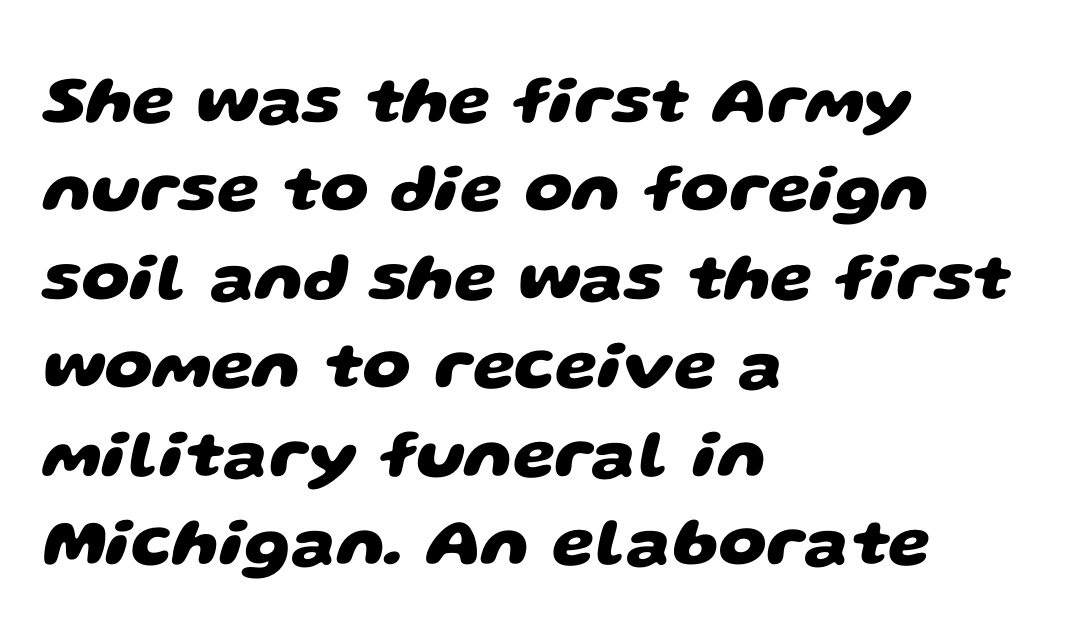
{"serif": "no", "bold": "yes", "weight": "heavy", "width": "wide", "stroke_contrast": "low", "x_height": "large", "monospaced": "no", "underline": "no", "align": "left", "line_spacing": "normal", "line_spacing_ratio": 1.3, "letter_spacing": "normal", "letter_spacing_em": 0.0, "glyph_px": 68}
